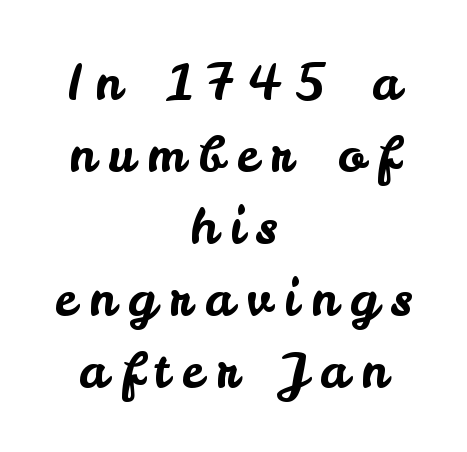
{"serif": "no", "width": "normal", "stroke_contrast": "low", "x_height": "small", "monospaced": "no", "underline": "no", "align": "center", "line_spacing": "normal", "line_spacing_ratio": 1.44, "letter_spacing": "wide", "letter_spacing_em": 0.25, "glyph_px": 50}
